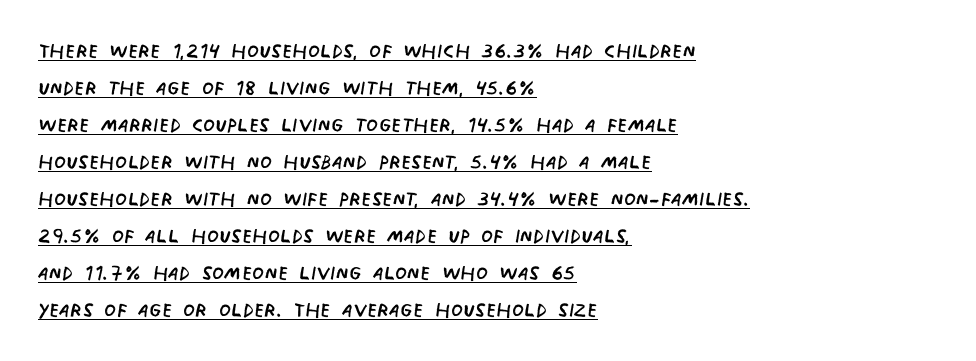
The image shows 27 px text type; set left-aligned, normal line spacing (1.37x), normal letter spacing, underlined.
